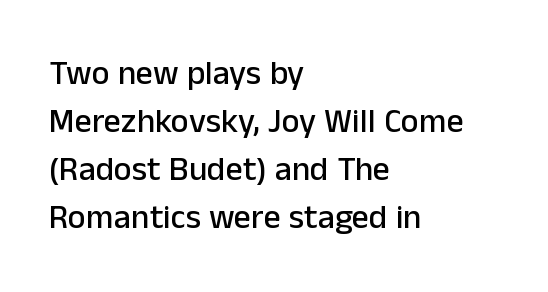
The image shows 34 px sans-serif type, upright; set left-aligned, normal line spacing (1.41x), normal letter spacing, not underlined; low stroke contrast and a medium x-height.
